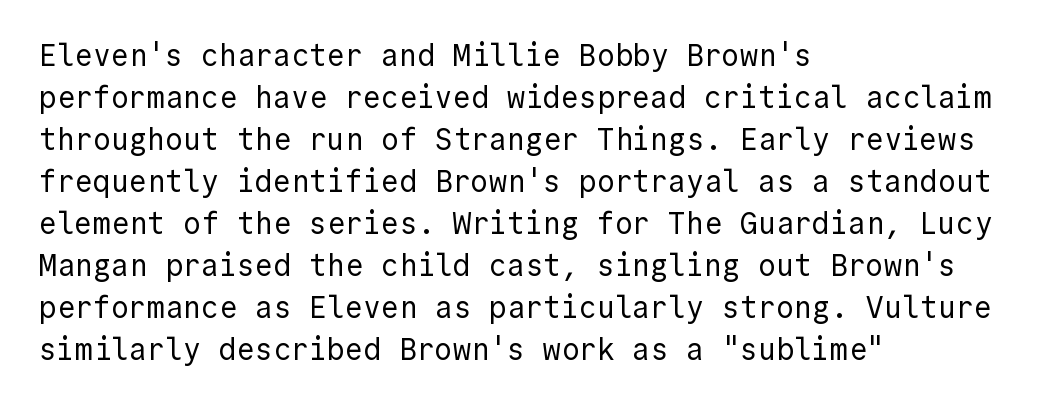
The image shows 30 px regular-weight sans-serif type, upright, monospaced; set left-aligned, normal line spacing (1.4x), normal letter spacing, not underlined; a medium x-height.
